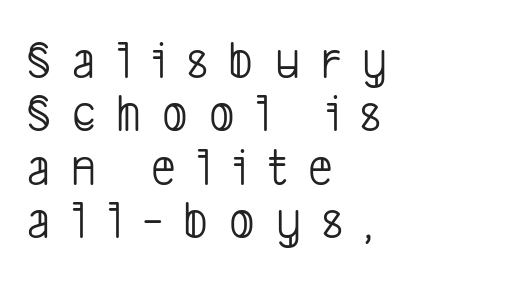
{"serif": "no", "bold": "no", "weight": "light", "width": "condensed", "stroke_contrast": "low", "x_height": "medium", "monospaced": "no", "underline": "no", "align": "left", "line_spacing": "tight", "line_spacing_ratio": 0.99, "letter_spacing": "wide", "letter_spacing_em": 0.39, "glyph_px": 54}
